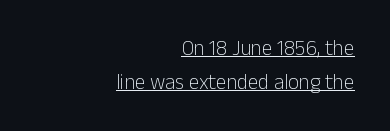
Q: Is the text bold? A: No.
Q: Is the text italic (slanted)? A: No, it is upright.
Q: Is the text underlined? A: Yes.
Q: How is the paragraph aligned? A: Right-aligned.
Q: Is the spacing between letters normal or unusually wide? A: Normal.
Q: Is the spacing between lines tight, normal or loose? A: Normal.
